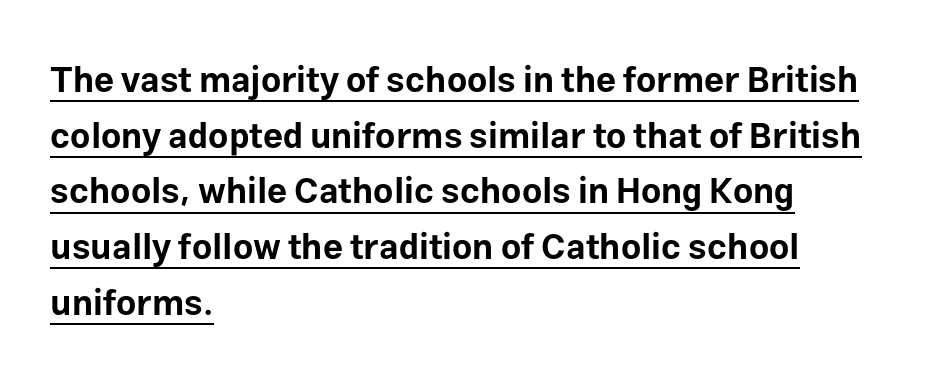
Each word holds together tightly as a unit, with standard inter-letter gaps. To sum up the face: it is a sans, with no serifs. Designer's note — italics off, roman on. Left-aligned paragraph, ragged on the right. Honestly, the underline is the first thing you notice here. One glance says typical: line gaps are just what's usual.
